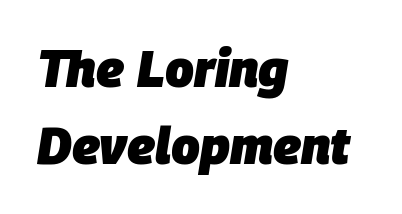
Q: Is the text bold? A: Yes.
Q: Is the text italic (slanted)? A: Yes, it leans right by about 9 degrees.
Q: Is the text underlined? A: No.
Q: How is the paragraph aligned? A: Left-aligned.
Q: Is the spacing between letters normal or unusually wide? A: Normal.
Q: Is the spacing between lines tight, normal or loose? A: Normal.
Q: Width (condensed, normal, or wide)? A: Normal.
Q: Stroke contrast? A: Low.
Q: x-height? A: Large.
Q: Monospaced? A: No.
